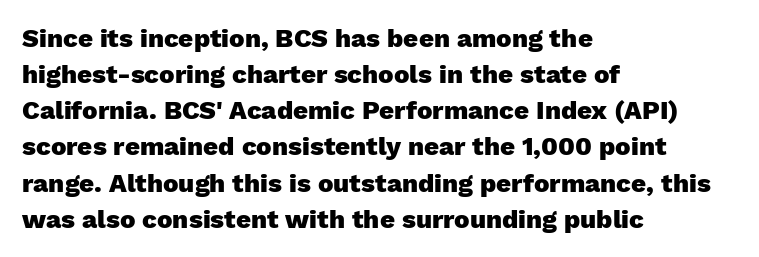
The image shows 26 px bold type, upright; set left-aligned, normal line spacing (1.39x), normal letter spacing, not underlined.
